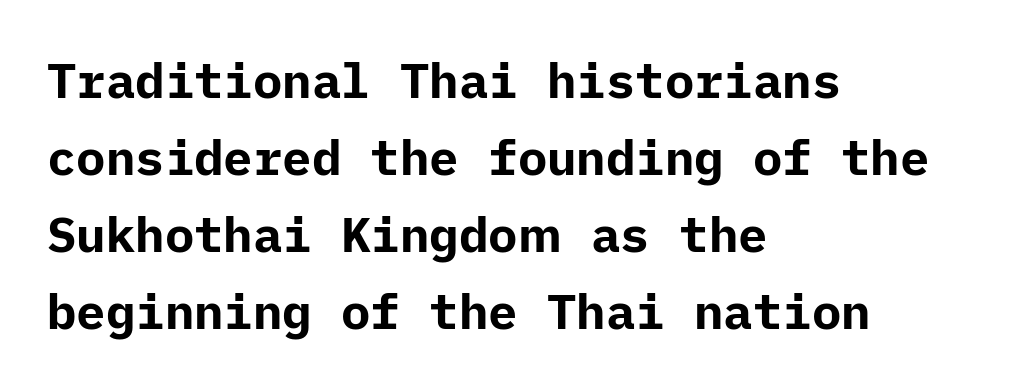
{"serif": "no", "italic": "no", "bold": "yes", "weight": "bold", "width": "normal", "stroke_contrast": "low", "x_height": "medium", "underline": "no", "align": "left", "line_spacing": "normal", "line_spacing_ratio": 1.57, "letter_spacing": "normal", "letter_spacing_em": 0.0, "glyph_px": 49}
